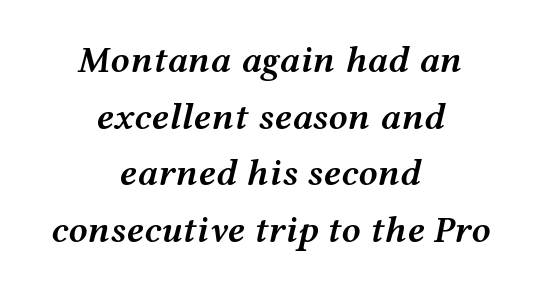
Q: Is the text bold? A: Semi-bold.
Q: Is the text italic (slanted)? A: Yes, it leans right by about 12 degrees.
Q: Is the text underlined? A: No.
Q: How is the paragraph aligned? A: Centered.
Q: Is the spacing between letters normal or unusually wide? A: Normal.
Q: Is the spacing between lines tight, normal or loose? A: Normal.
Q: Width (condensed, normal, or wide)? A: Wide.
Q: Stroke contrast? A: Medium.
Q: x-height? A: Medium.
Q: Monospaced? A: No.
